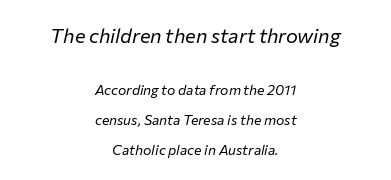
{"italic": "yes", "lean": "right", "slant_degrees": 12, "bold": "no", "underline": "no", "align": "center", "line_spacing": "loose", "line_spacing_ratio": 2.12, "letter_spacing": "normal", "letter_spacing_em": 0.0, "larger_block": "first", "size_ratio": 1.43, "glyph_px": 20}
